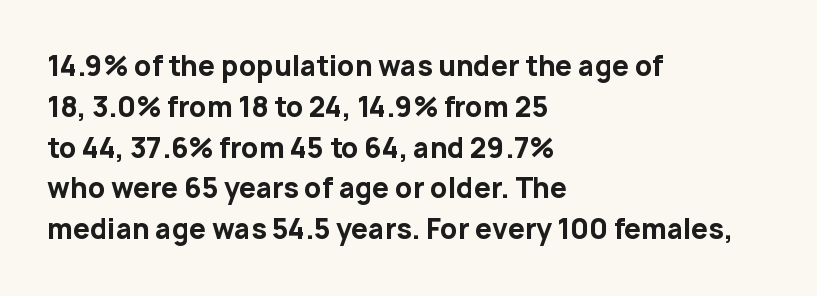
The image shows 27 px bold type, upright; set left-aligned, normal line spacing (1.51x), normal letter spacing, not underlined.
